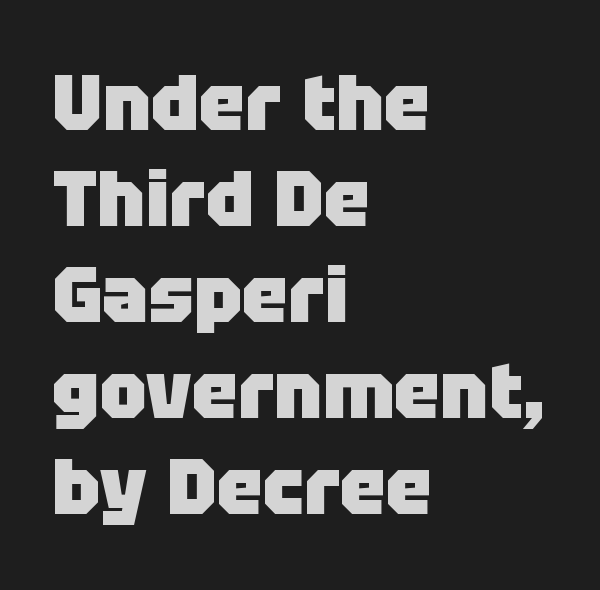
A typesetter would label this face a sans. These words are printed bold, with thick strokes throughout. Bare-footed words on every line. Is the letter spacing exaggerated? No — it looks like the ordinary default. These lines are set flush left with a ragged right edge. The passage shown is typed in a proportional face where columns would drift.
